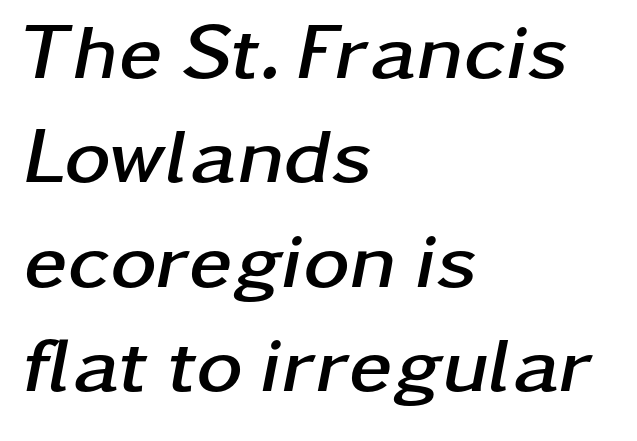
The image shows 79 px semibold, wide type, italic (leaning right); set left-aligned, normal line spacing (1.32x), normal letter spacing, not underlined; low stroke contrast and a medium x-height.
